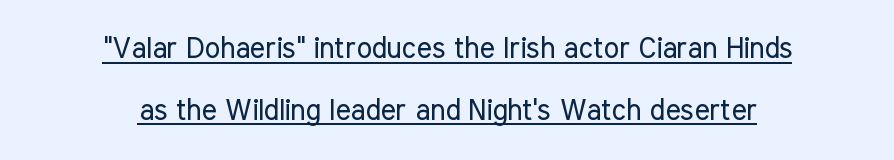
Nothing unusual about the tracking: characters are spaced as the font intends. The line-height multiplier appears high, well above default. You could not count columns in this text — the font is proportionally spaced. A baseline rule has been typeset under these characters.
